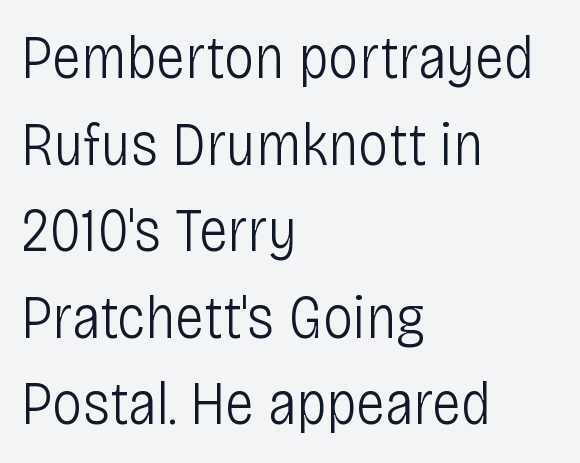
{"serif": "no", "italic": "no", "bold": "no", "weight": "light", "width": "condensed", "stroke_contrast": "low", "x_height": "large", "monospaced": "no", "underline": "no", "align": "left", "line_spacing": "normal", "line_spacing_ratio": 1.42, "letter_spacing": "normal", "letter_spacing_em": 0.0, "glyph_px": 61}
